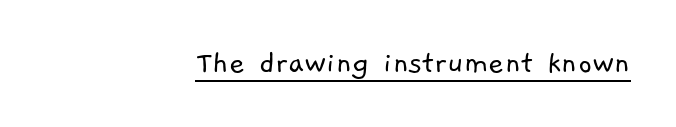
The image shows 34 px light sans-serif type; set right-aligned, normal letter spacing, underlined; low stroke contrast and a medium x-height.
